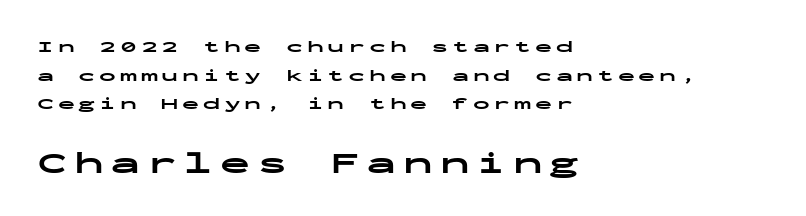
{"serif": "no", "italic": "no", "bold": "yes", "weight": "bold", "width": "wide", "stroke_contrast": "low", "x_height": "medium", "monospaced": "yes", "underline": "no", "align": "left", "line_spacing": "normal", "line_spacing_ratio": 1.68, "letter_spacing": "wide", "letter_spacing_em": 0.22, "larger_block": "second", "size_ratio": 1.76, "glyph_px": 30}
